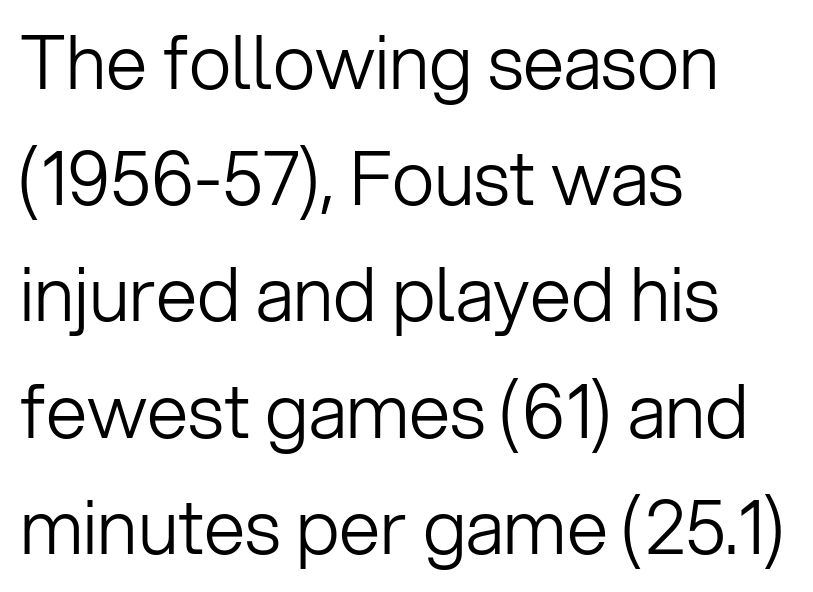
The image shows 74 px light sans-serif type, upright; set left-aligned, normal line spacing (1.57x), normal letter spacing, not underlined; low stroke contrast and a medium x-height.
